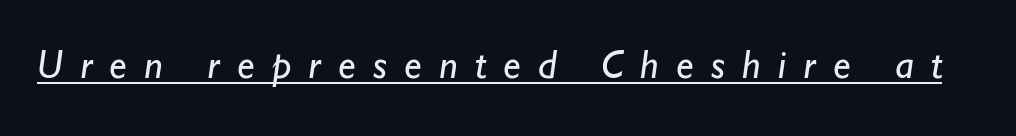
Q: Is the text bold? A: No.
Q: Is the typeface a serif or a sans-serif typeface? A: Sans-serif.
Q: Is the text underlined? A: Yes.
Q: Is the spacing between letters normal or unusually wide? A: Unusually wide.
Q: Width (condensed, normal, or wide)? A: Normal.
Q: Stroke contrast? A: Low.
Q: x-height? A: Small.
Q: Monospaced? A: No.
